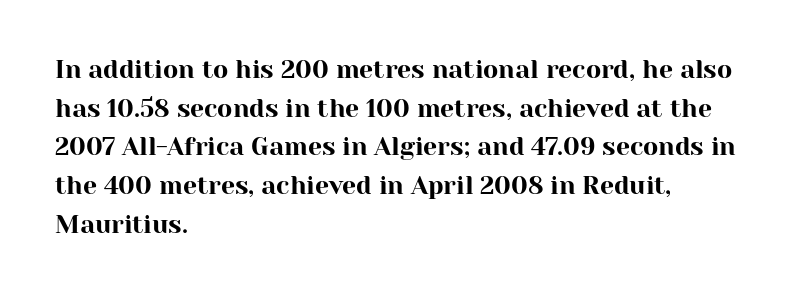
{"italic": "no", "underline": "no", "align": "left", "line_spacing": "normal", "line_spacing_ratio": 1.55, "letter_spacing": "normal", "letter_spacing_em": 0.0, "glyph_px": 25}
